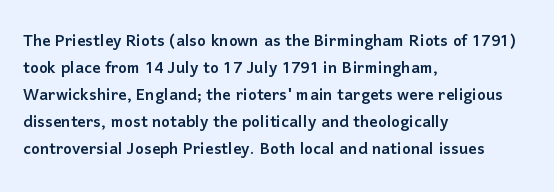
The image shows 21 px text type, upright; set left-aligned, normal line spacing (1.29x), normal letter spacing, not underlined.
